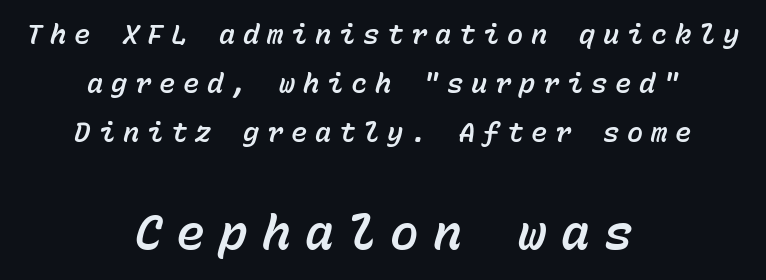
{"italic": "yes", "lean": "right", "slant_degrees": 15, "width": "normal", "stroke_contrast": "low", "x_height": "medium", "monospaced": "yes", "underline": "no", "align": "center", "line_spacing_ratio": 1.81, "letter_spacing": "wide", "letter_spacing_em": 0.29, "larger_block": "second", "size_ratio": 1.78, "glyph_px": 48}
